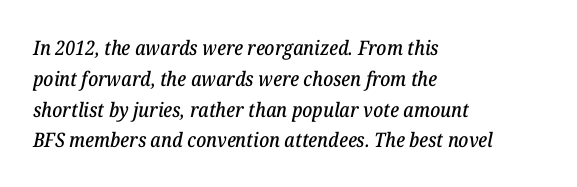
Does extra space separate the letters? No, they use regular spacing. In terms of leading, this rendering sits right in the middle. Type without underlining. The passage is arranged the way most books set body copy — flush left.
